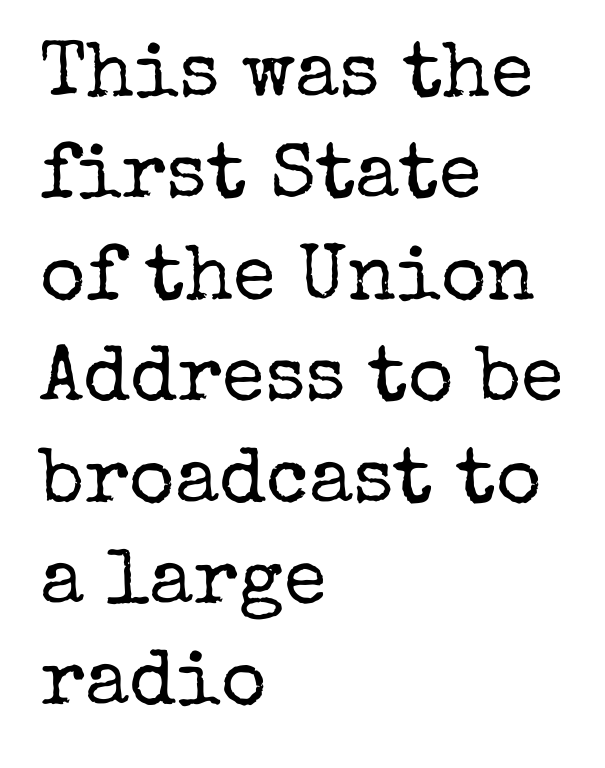
Q: Is the text bold? A: No.
Q: Is the text italic (slanted)? A: No, it is upright.
Q: Is the typeface a serif or a sans-serif typeface? A: Serif.
Q: Is the text underlined? A: No.
Q: How is the paragraph aligned? A: Left-aligned.
Q: Is the spacing between letters normal or unusually wide? A: Normal.
Q: Is the spacing between lines tight, normal or loose? A: Normal.
Q: Width (condensed, normal, or wide)? A: Normal.
Q: Stroke contrast? A: Low.
Q: x-height? A: Medium.
Q: Monospaced? A: No.
